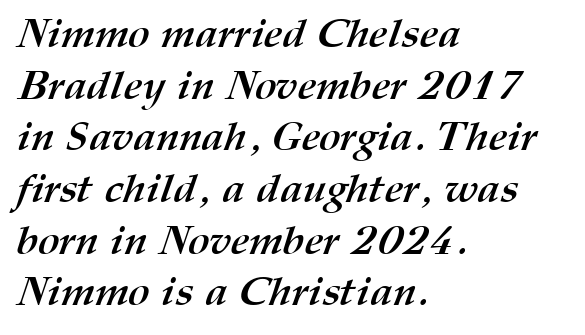
Q: Is the text bold? A: Yes.
Q: Is the text underlined? A: No.
Q: How is the paragraph aligned? A: Left-aligned.
Q: Is the spacing between letters normal or unusually wide? A: Normal.
Q: Is the spacing between lines tight, normal or loose? A: Normal.
Q: Width (condensed, normal, or wide)? A: Normal.
Q: Stroke contrast? A: Medium.
Q: x-height? A: Medium.
Q: Monospaced? A: No.
